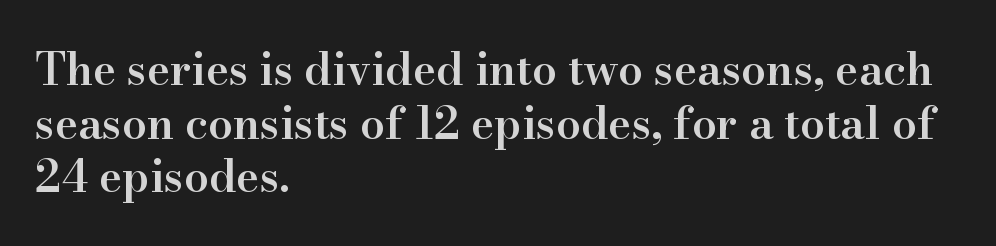
The image shows 44 px semibold serif type, upright; set left-aligned, line spacing 1.22x, normal letter spacing, not underlined; high stroke contrast and a small x-height.
